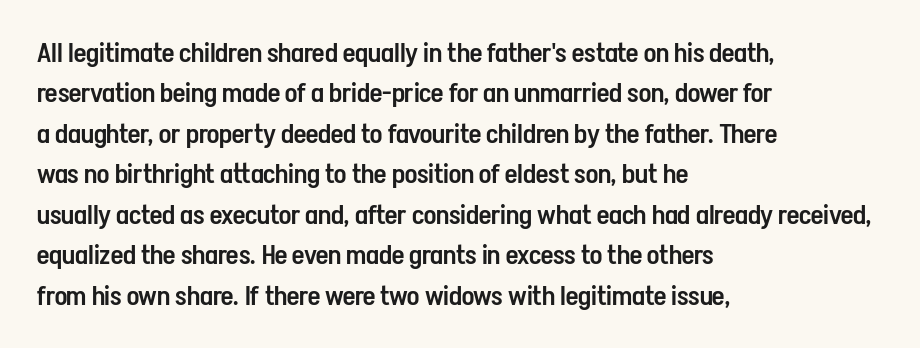
Q: Is the text bold? A: Semi-bold.
Q: Is the text italic (slanted)? A: No, it is upright.
Q: Is the text underlined? A: No.
Q: How is the paragraph aligned? A: Left-aligned.
Q: Is the spacing between letters normal or unusually wide? A: Normal.
Q: Is the spacing between lines tight, normal or loose? A: Normal.
